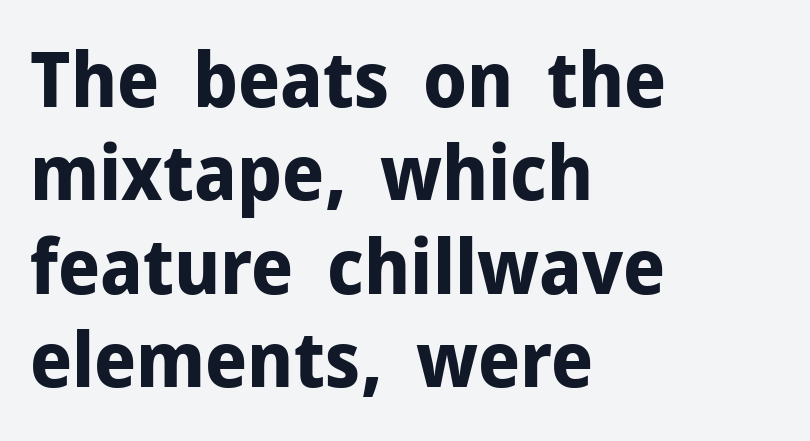
{"serif": "no", "italic": "no", "bold": "yes", "weight": "bold", "width": "normal", "stroke_contrast": "low", "x_height": "medium", "monospaced": "no", "underline": "no", "align": "left", "line_spacing_ratio": 1.23, "letter_spacing": "normal", "letter_spacing_em": 0.0, "glyph_px": 76}
